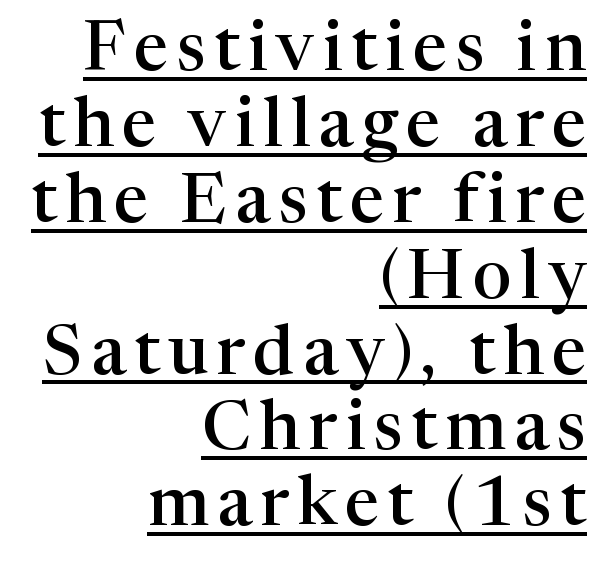
You could not count columns in this text — the font is proportionally spaced. If you drew a ruler down the right edge, every line would touch it. Tall strokes in this sample are plumb rather than angled. A rule runs beneath these lines of type.
